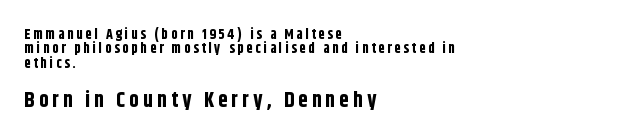
Q: Is the text bold? A: Yes.
Q: Is the text italic (slanted)? A: No, it is upright.
Q: Is the text underlined? A: No.
Q: How is the paragraph aligned? A: Left-aligned.
Q: Is the spacing between letters normal or unusually wide? A: Unusually wide.
Q: Is the spacing between lines tight, normal or loose? A: Tight.
Q: Which block of text is set in a larger size, the first (top) or the second (bottom)? A: The second (bottom) one.
